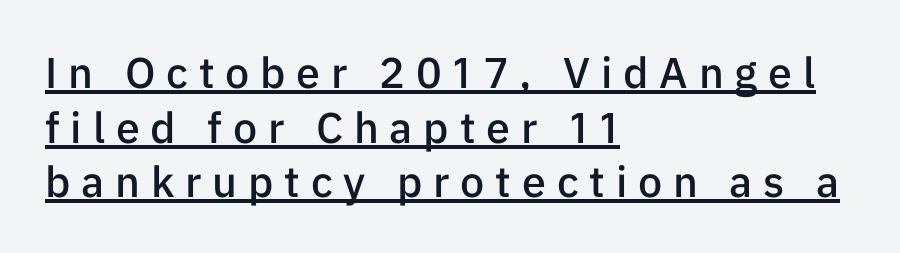
{"serif": "no", "italic": "no", "bold": "semi", "weight": "semibold", "width": "normal", "stroke_contrast": "low", "x_height": "medium", "monospaced": "no", "underline": "yes", "align": "left", "line_spacing": "normal", "line_spacing_ratio": 1.27, "letter_spacing": "wide", "letter_spacing_em": 0.25, "glyph_px": 43}
